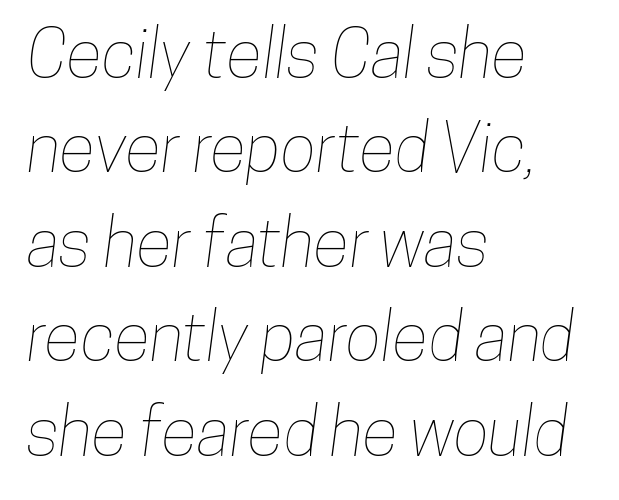
The image shows 67 px condensed type; set left-aligned, normal line spacing (1.41x), normal letter spacing, not underlined; low stroke contrast and a medium x-height.
